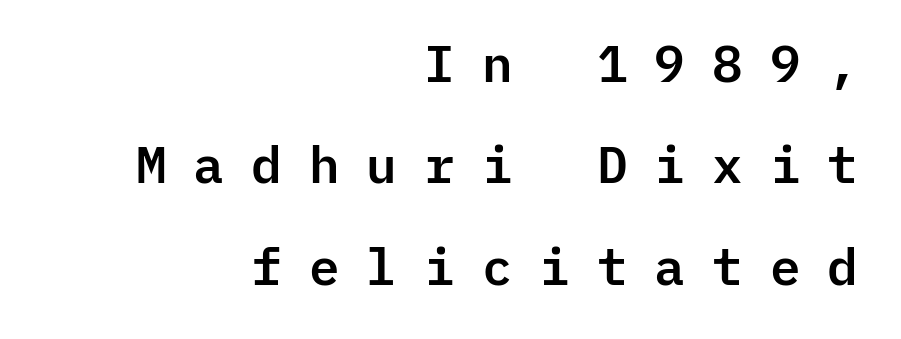
The image shows 51 px sans-serif type, upright, monospaced; set right-aligned, loose line spacing (1.99x), unusually wide letter spacing (+0.49 em), not underlined; low stroke contrast and a medium x-height.
